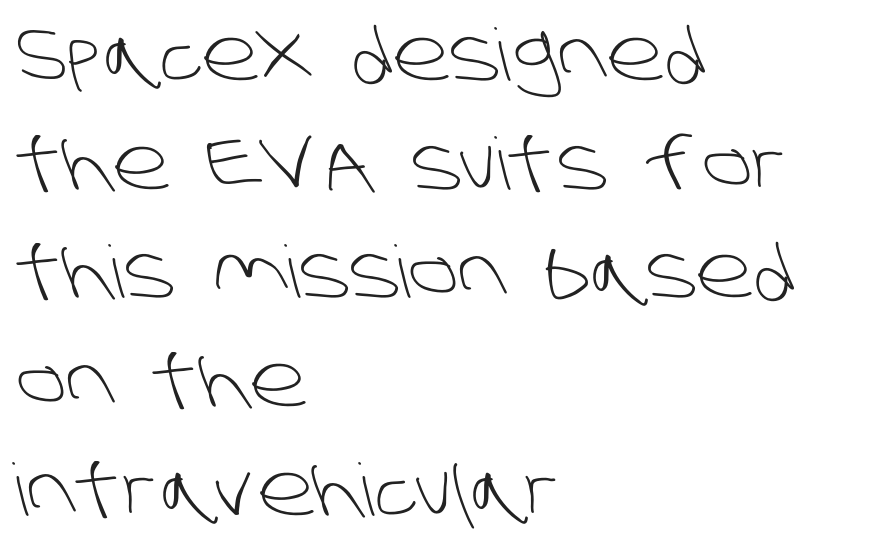
The image shows 72 px light sans-serif type; set left-aligned, normal line spacing (1.51x), normal letter spacing, not underlined; low stroke contrast and a large x-height.
